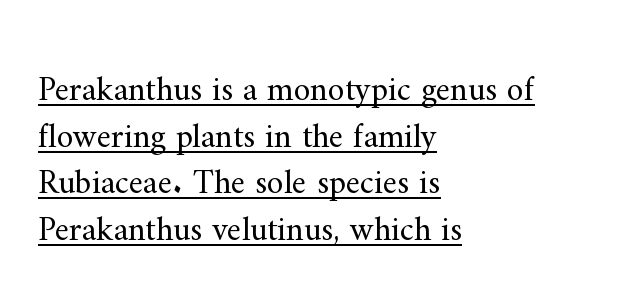
{"serif": "yes", "italic": "no", "bold": "no", "weight": "regular", "width": "normal", "stroke_contrast": "medium", "x_height": "small", "monospaced": "no", "underline": "yes", "align": "left", "line_spacing": "normal", "line_spacing_ratio": 1.37, "letter_spacing": "normal", "letter_spacing_em": 0.0, "glyph_px": 34}
